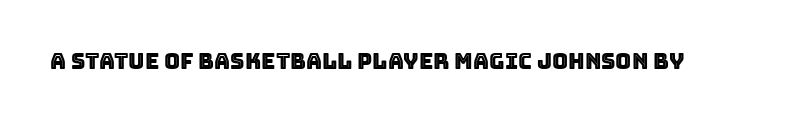
Tall strokes in this sample are plumb rather than angled. Short note: letters normally spaced. Lines of text with bare space underneath.
